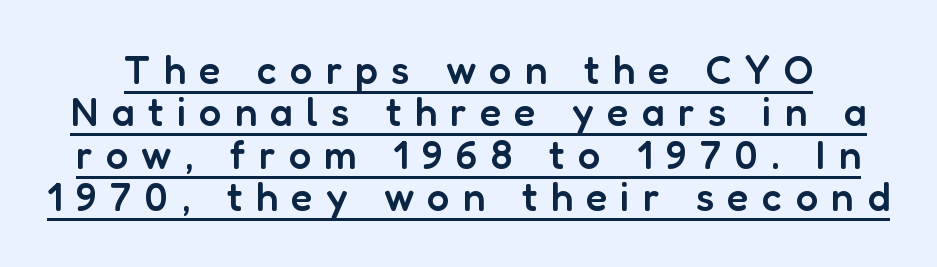
Stroke terminals: plain, sans-serif. This is underlined copy, the kind a proofreader might mark for attention. Every character sits straight up, as roman type does. Horizontal bands of white between lines are thin slivers.
